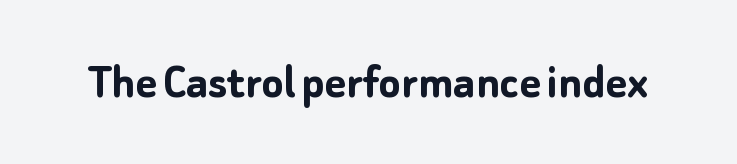
Q: Is the text bold? A: Yes.
Q: Is the text italic (slanted)? A: No, it is upright.
Q: Is the typeface a serif or a sans-serif typeface? A: Sans-serif.
Q: Is the text underlined? A: No.
Q: Is the spacing between letters normal or unusually wide? A: Normal.
Q: Width (condensed, normal, or wide)? A: Normal.
Q: Stroke contrast? A: Low.
Q: x-height? A: Medium.
Q: Monospaced? A: No.
